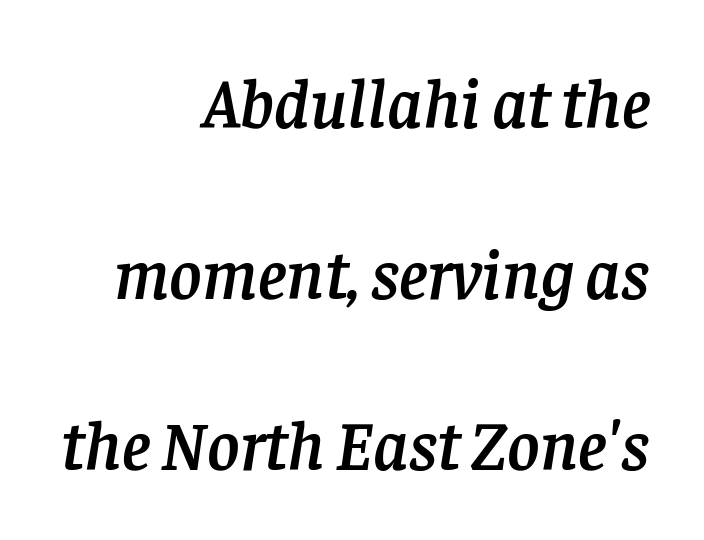
Q: Is the text italic (slanted)? A: Yes, it leans right by about 8 degrees.
Q: Is the typeface a serif or a sans-serif typeface? A: Serif.
Q: Is the text underlined? A: No.
Q: How is the paragraph aligned? A: Right-aligned.
Q: Is the spacing between letters normal or unusually wide? A: Normal.
Q: Is the spacing between lines tight, normal or loose? A: Loose.
Q: Width (condensed, normal, or wide)? A: Normal.
Q: Stroke contrast? A: Low.
Q: x-height? A: Large.
Q: Monospaced? A: No.
